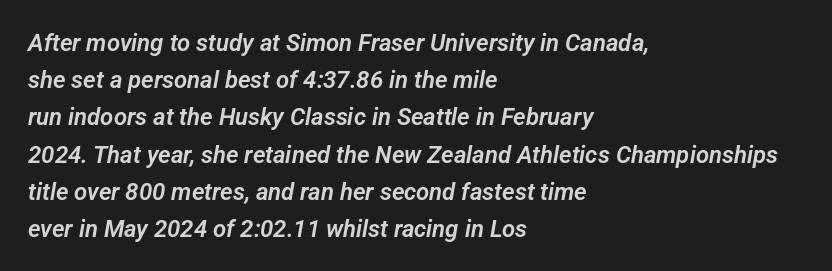
The lines in this sample share a left origin and differ only in where they stop. Evenly set lines give the paragraph a standard silhouette. The specimen omits any rule beneath the text block's lines. How are the letters spaced? Ordinarily, with no added tracking.
